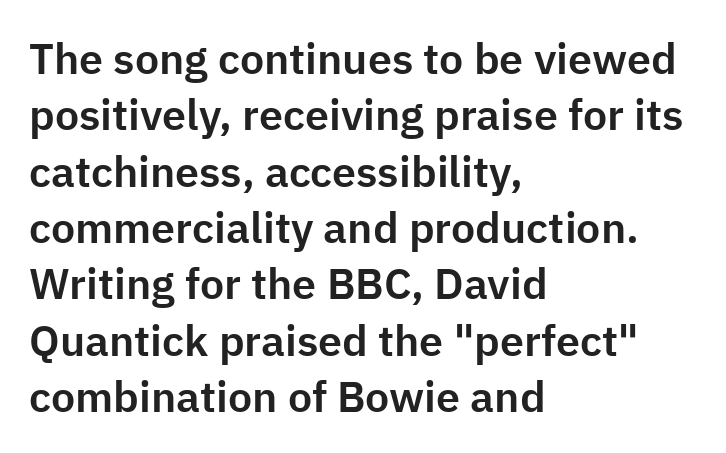
{"serif": "no", "italic": "no", "width": "normal", "stroke_contrast": "low", "x_height": "medium", "monospaced": "no", "underline": "no", "align": "left", "line_spacing": "normal", "line_spacing_ratio": 1.31, "letter_spacing": "normal", "letter_spacing_em": 0.0, "glyph_px": 43}
